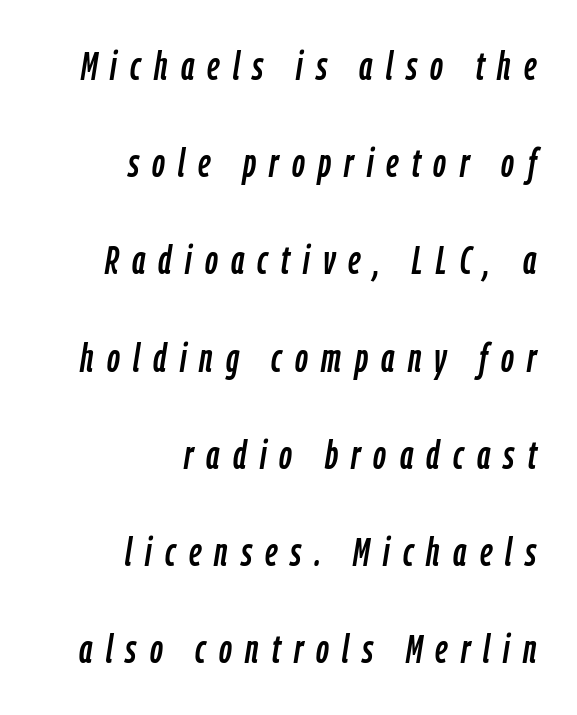
The image shows 40 px condensed type, italic (leaning right); set right-aligned, loose line spacing (2.43x), unusually wide letter spacing (+0.33 em), not underlined; low stroke contrast and a medium x-height.
